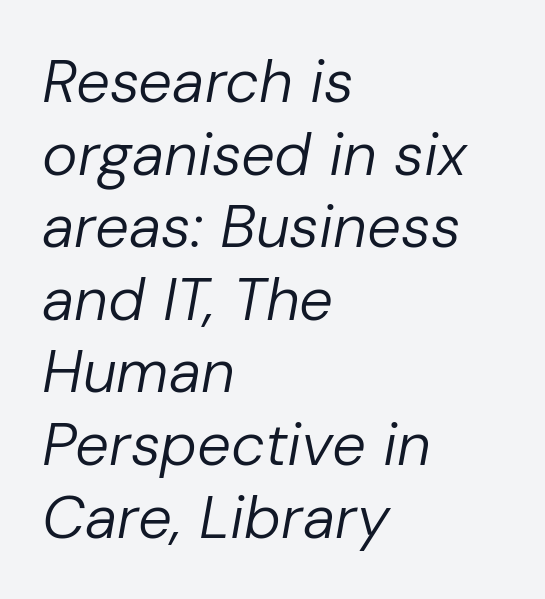
Q: Is the text bold? A: No.
Q: Is the text italic (slanted)? A: Yes, it leans right by about 10 degrees.
Q: Is the text underlined? A: No.
Q: How is the paragraph aligned? A: Left-aligned.
Q: Is the spacing between letters normal or unusually wide? A: Normal.
Q: Width (condensed, normal, or wide)? A: Normal.
Q: Stroke contrast? A: Low.
Q: x-height? A: Medium.
Q: Monospaced? A: No.
